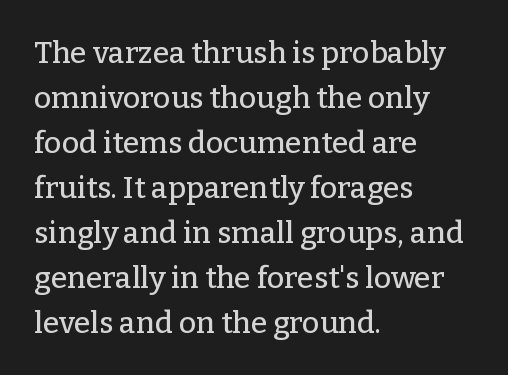
Q: Is the text italic (slanted)? A: No, it is upright.
Q: Is the typeface a serif or a sans-serif typeface? A: Serif.
Q: Is the text underlined? A: No.
Q: How is the paragraph aligned? A: Left-aligned.
Q: Is the spacing between letters normal or unusually wide? A: Normal.
Q: Is the spacing between lines tight, normal or loose? A: Normal.
Q: Width (condensed, normal, or wide)? A: Normal.
Q: Stroke contrast? A: Low.
Q: x-height? A: Medium.
Q: Monospaced? A: No.
